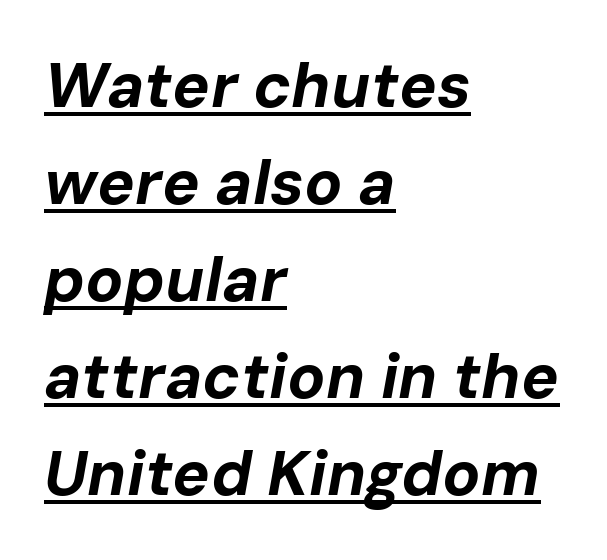
The image shows 63 px bold type, italic (leaning right); set left-aligned, normal line spacing (1.54x), normal letter spacing, underlined; low stroke contrast and a medium x-height.
